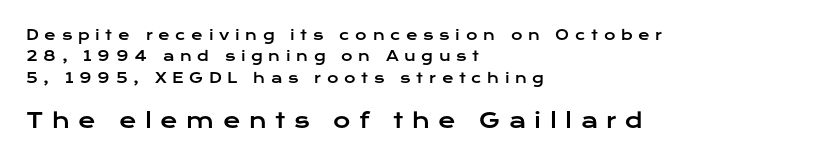
Q: Is the text italic (slanted)? A: No, it is upright.
Q: Is the text underlined? A: No.
Q: How is the paragraph aligned? A: Left-aligned.
Q: Is the spacing between letters normal or unusually wide? A: Unusually wide.
Q: Is the spacing between lines tight, normal or loose? A: Normal.
Q: Which block of text is set in a larger size, the first (top) or the second (bottom)? A: The second (bottom) one.
